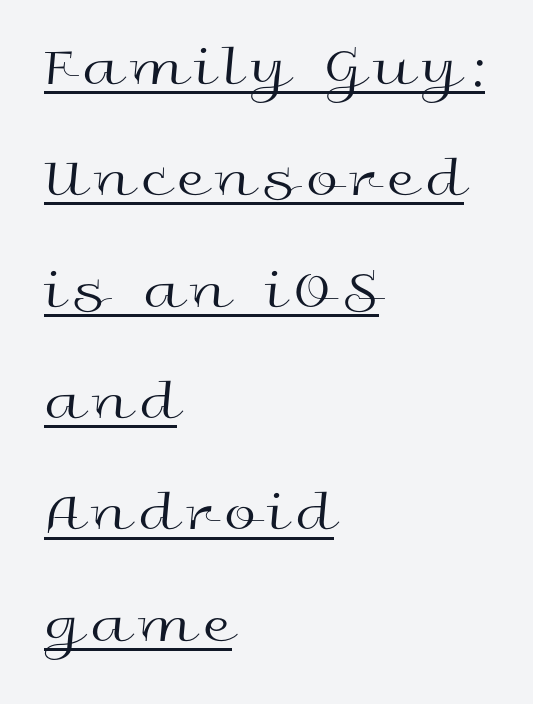
Q: Is the text bold? A: No.
Q: Is the text italic (slanted)? A: No, it is upright.
Q: Is the typeface a serif or a sans-serif typeface? A: Sans-serif.
Q: Is the text underlined? A: Yes.
Q: How is the paragraph aligned? A: Left-aligned.
Q: Is the spacing between lines tight, normal or loose? A: Loose.
Q: Width (condensed, normal, or wide)? A: Wide.
Q: x-height? A: Medium.
Q: Monospaced? A: No.
